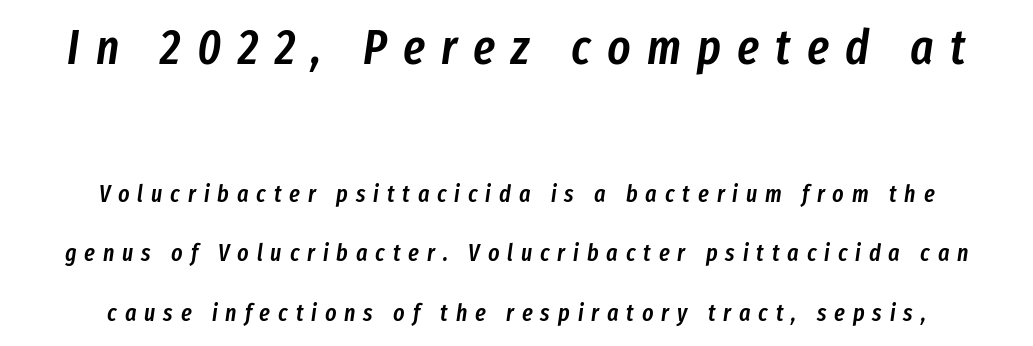
The image shows 49 px semibold, condensed type, italic (leaning right); set centered, loose line spacing (2.48x), unusually wide letter spacing (+0.33 em), not underlined; the first (top) block is 2.04x larger; low stroke contrast and a medium x-height.
